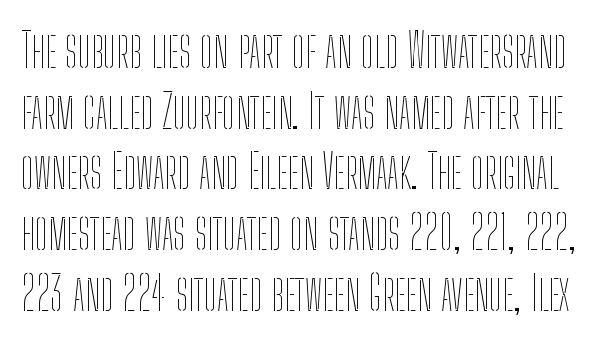
{"italic": "no", "bold": "no", "weight": "thin", "width": "condensed", "stroke_contrast": "low", "x_height": "medium", "monospaced": "no", "underline": "no", "line_spacing": "normal", "line_spacing_ratio": 1.29, "letter_spacing": "normal", "letter_spacing_em": 0.0, "glyph_px": 47}
